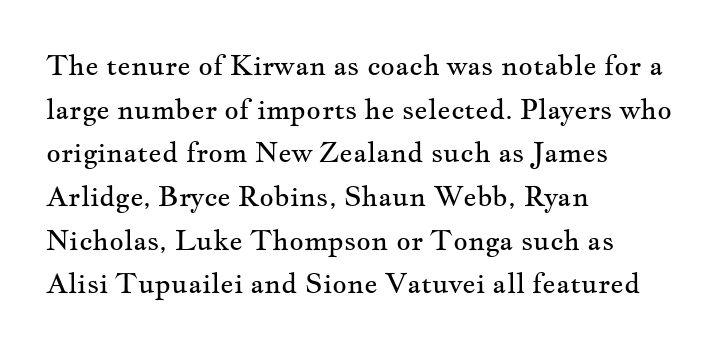
The lettering holds an erect, upright posture throughout. This sample is left-justified, so line endings fall wherever the words run out. Serifs: yes, visible at the terminals of the letterforms. The typeface has the unassuming heft of standard copy or less. The face used here is proportionally spaced, like ordinary book or web type. Each new line begins a customary step beneath the previous one.
